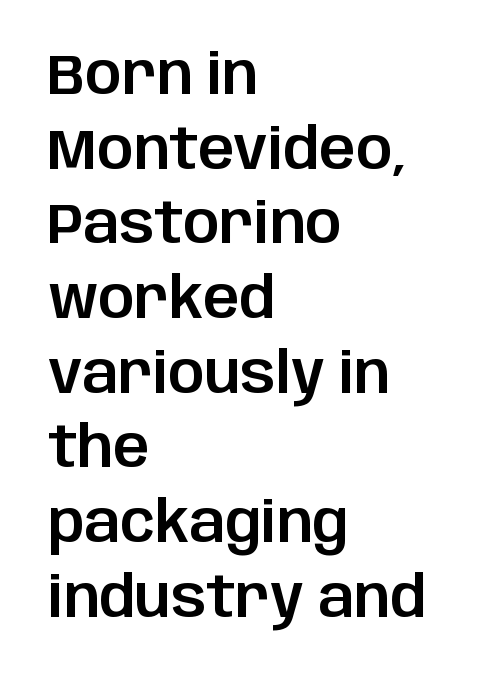
{"serif": "no", "italic": "no", "width": "normal", "stroke_contrast": "low", "x_height": "large", "monospaced": "no", "underline": "no", "align": "left", "line_spacing": "normal", "line_spacing_ratio": 1.31, "letter_spacing": "normal", "letter_spacing_em": 0.0, "glyph_px": 57}
